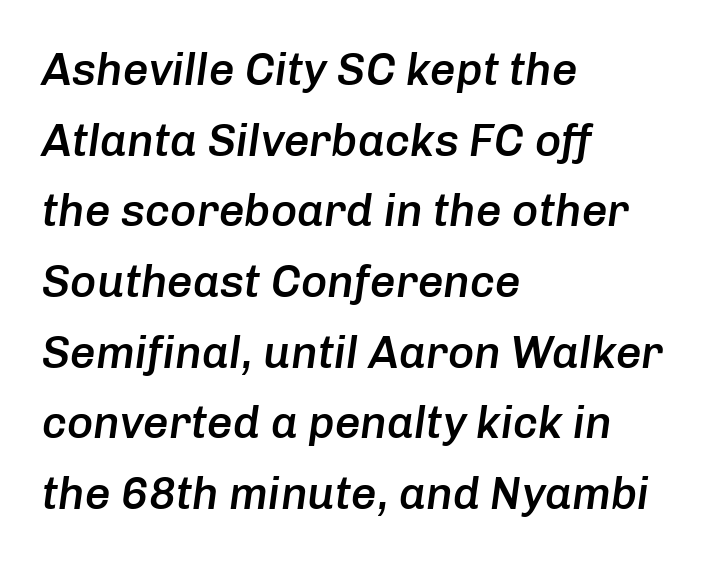
The image shows 45 px semibold type, italic (leaning right); set left-aligned, normal line spacing (1.57x), normal letter spacing, not underlined; low stroke contrast and a medium x-height.
